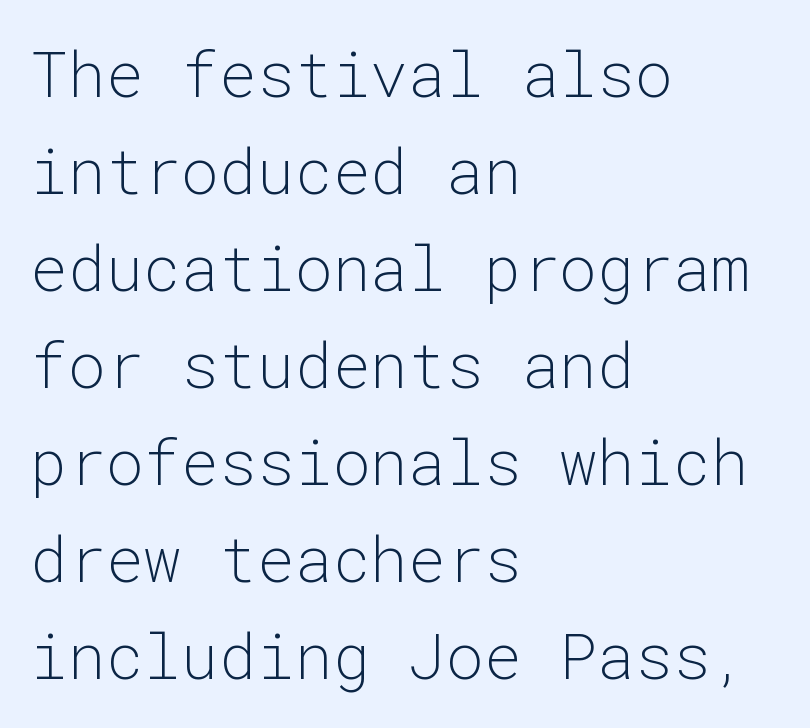
The image shows 63 px light sans-serif type, upright, monospaced; set left-aligned, normal line spacing (1.54x), normal letter spacing, not underlined; low stroke contrast and a medium x-height.
